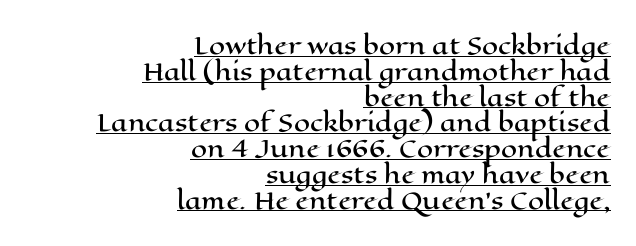
{"italic": "no", "underline": "yes", "align": "right", "line_spacing": "tight", "line_spacing_ratio": 1.12, "letter_spacing": "normal", "letter_spacing_em": 0.0, "glyph_px": 23}
